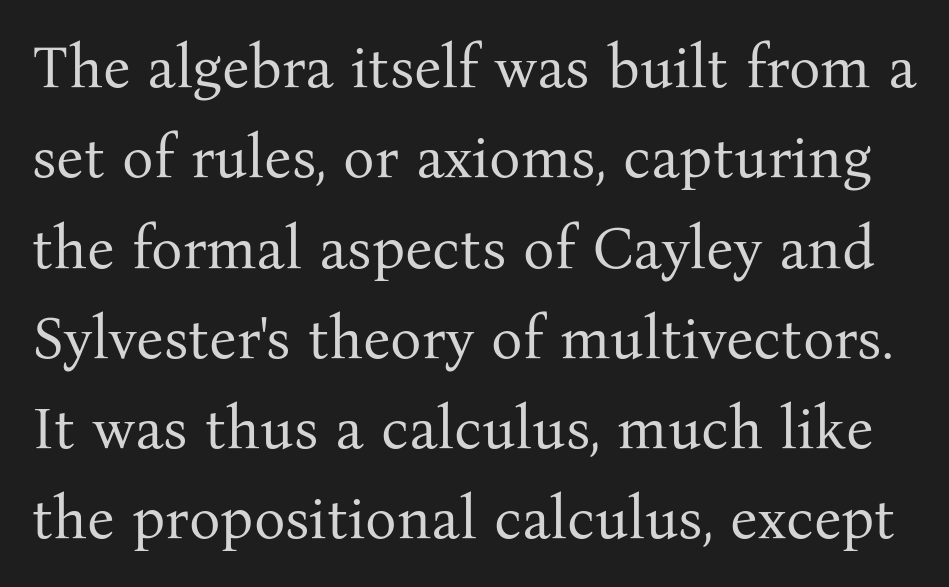
The image shows 59 px regular-weight serif type, upright; set normal line spacing (1.53x), normal letter spacing, not underlined; medium stroke contrast and a medium x-height.
